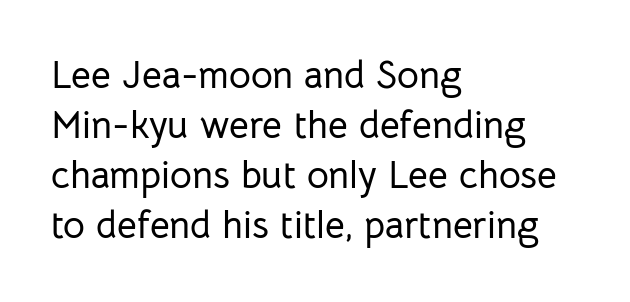
{"serif": "no", "italic": "no", "width": "normal", "stroke_contrast": "low", "x_height": "medium", "monospaced": "no", "underline": "no", "align": "left", "line_spacing": "normal", "line_spacing_ratio": 1.32, "letter_spacing": "normal", "letter_spacing_em": 0.0, "glyph_px": 38}
